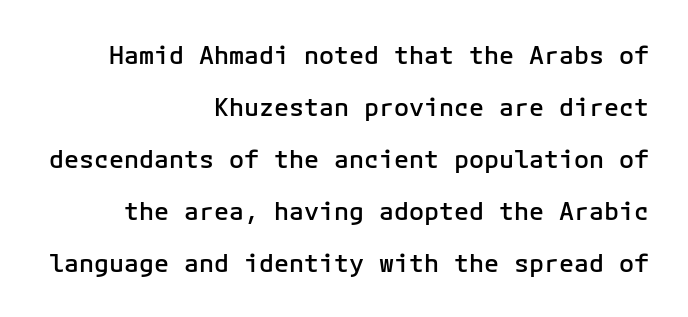
Unlike italic type, these characters show no tilt at all. Decoration check: the copy has no underline. Airy leading. Compared with typical body copy, the letter spacing here is the same. The lines in this sample share a right terminus and differ only in where they begin.
